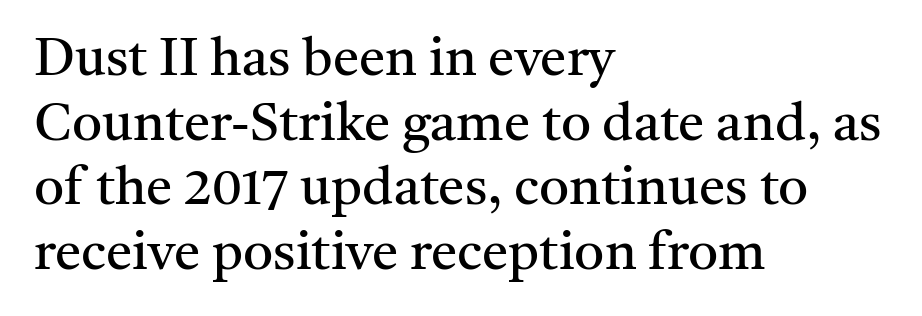
{"serif": "yes", "italic": "no", "bold": "no", "weight": "regular", "width": "normal", "stroke_contrast": "medium", "x_height": "medium", "monospaced": "no", "underline": "no", "align": "left", "line_spacing_ratio": 1.22, "letter_spacing": "normal", "letter_spacing_em": 0.0, "glyph_px": 53}
